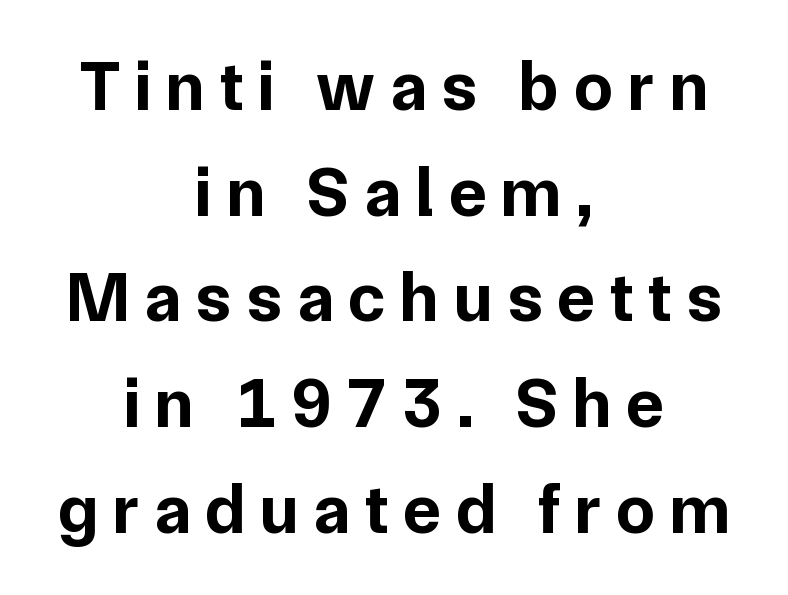
Neither beginnings nor endings align; midpoints do. The typesetting leans heavy: a genuine bold. Horizontal bands of white between lines are of average thickness. How are the letters spaced? Widely, with obvious added tracking.
